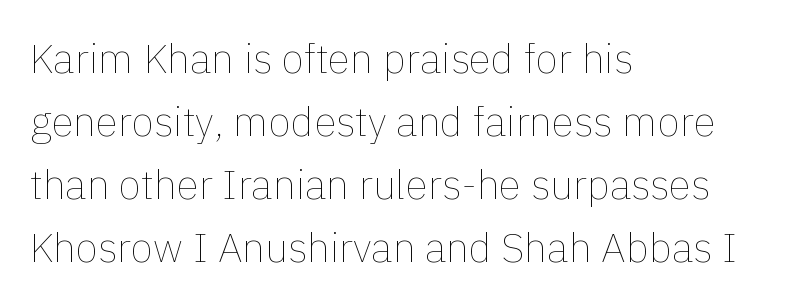
{"italic": "no", "bold": "no", "weight": "thin", "width": "normal", "x_height": "medium", "monospaced": "no", "underline": "no", "align": "left", "line_spacing": "normal", "line_spacing_ratio": 1.54, "letter_spacing": "normal", "letter_spacing_em": 0.0, "glyph_px": 41}
